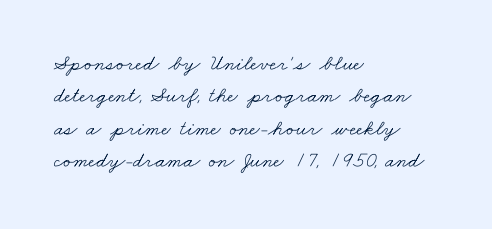
Stems and bowls with no extra thickness — not bold. The block of text has a typical density, with ordinary space between rows. Rule under the text: the space is simply empty. The tracking reads as untouched default to a designer's eye. A classic flush-left, rag-right setting is used for this passage.
